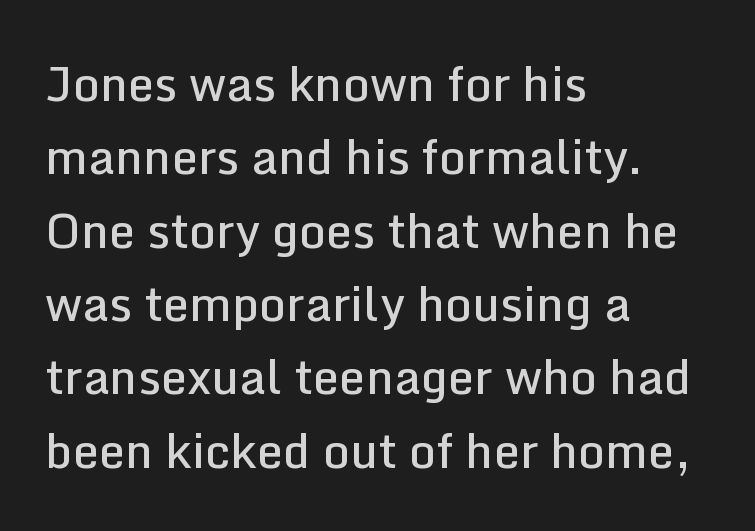
Q: Is the text bold? A: Semi-bold.
Q: Is the text italic (slanted)? A: No, it is upright.
Q: Is the typeface a serif or a sans-serif typeface? A: Sans-serif.
Q: Is the text underlined? A: No.
Q: How is the paragraph aligned? A: Left-aligned.
Q: Is the spacing between letters normal or unusually wide? A: Normal.
Q: Is the spacing between lines tight, normal or loose? A: Normal.
Q: Width (condensed, normal, or wide)? A: Normal.
Q: Stroke contrast? A: Low.
Q: x-height? A: Medium.
Q: Monospaced? A: No.
